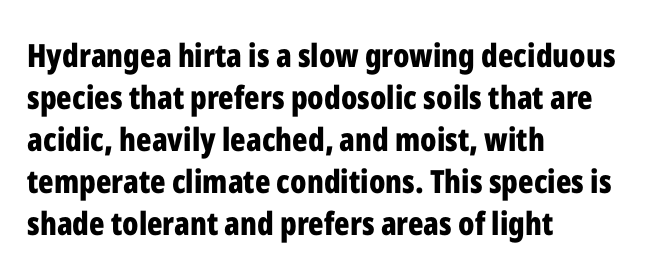
Q: Is the text bold? A: Yes.
Q: Is the text italic (slanted)? A: No, it is upright.
Q: Is the typeface a serif or a sans-serif typeface? A: Sans-serif.
Q: Is the text underlined? A: No.
Q: How is the paragraph aligned? A: Left-aligned.
Q: Is the spacing between letters normal or unusually wide? A: Normal.
Q: Is the spacing between lines tight, normal or loose? A: Normal.
Q: Width (condensed, normal, or wide)? A: Condensed.
Q: Stroke contrast? A: Low.
Q: x-height? A: Medium.
Q: Monospaced? A: No.
